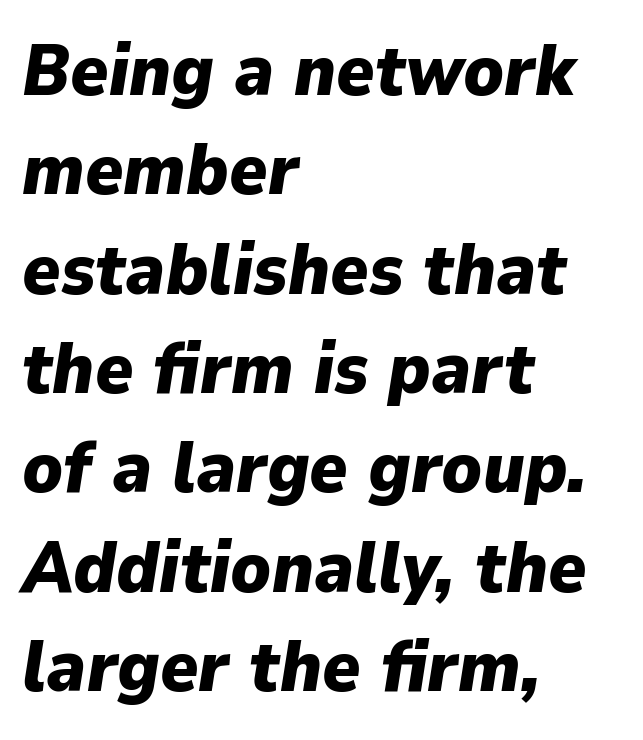
The typography opts for an oblique posture over an upright one. Plain, unruled lines of type. If you drew a ruler down the left edge, every line would touch it. Heft: maximum for text — a bold. Each letter keeps its own natural width here, so spacing adapts to shape. Horizontal bands of white between lines are of average thickness.
